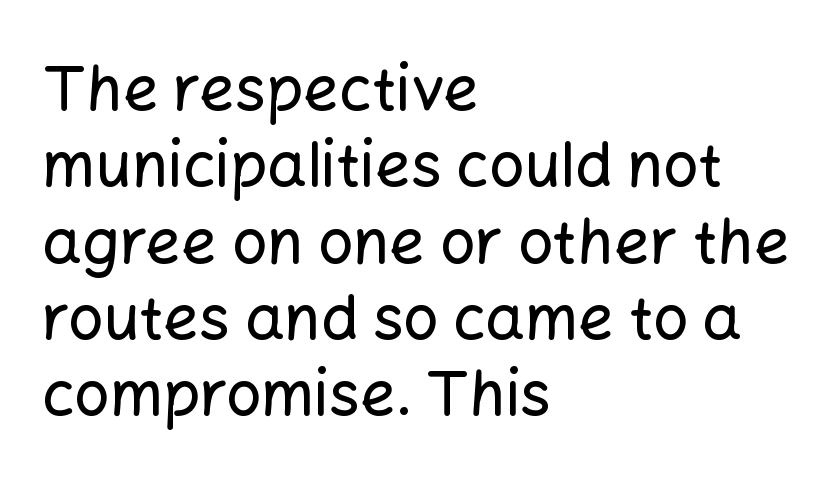
{"serif": "no", "italic": "no", "width": "normal", "stroke_contrast": "low", "x_height": "medium", "monospaced": "no", "underline": "no", "align": "left", "line_spacing_ratio": 1.23, "letter_spacing": "normal", "letter_spacing_em": 0.0, "glyph_px": 62}
